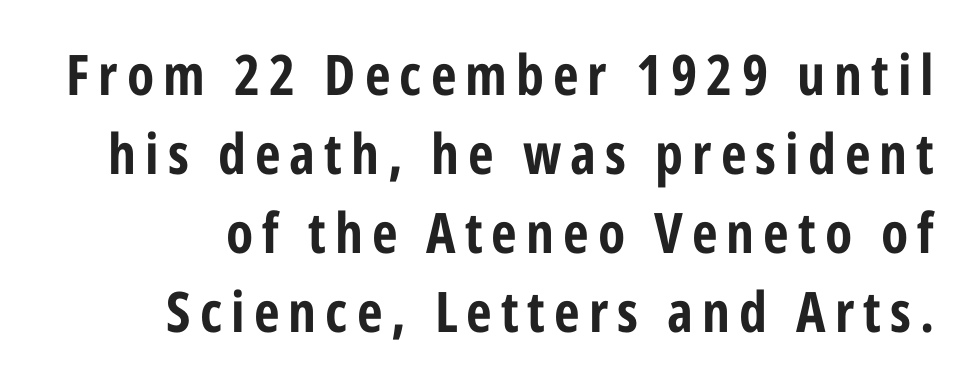
{"serif": "no", "italic": "no", "bold": "yes", "weight": "bold", "width": "condensed", "stroke_contrast": "low", "x_height": "medium", "monospaced": "no", "underline": "no", "line_spacing": "normal", "line_spacing_ratio": 1.41, "glyph_px": 56}
